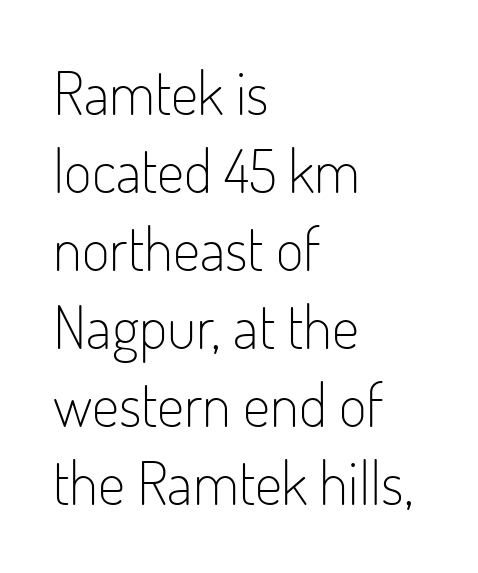
{"serif": "no", "italic": "no", "bold": "no", "weight": "light", "width": "condensed", "stroke_contrast": "low", "x_height": "small", "monospaced": "no", "underline": "no", "align": "left", "line_spacing": "normal", "line_spacing_ratio": 1.3, "letter_spacing": "normal", "letter_spacing_em": 0.0, "glyph_px": 60}
